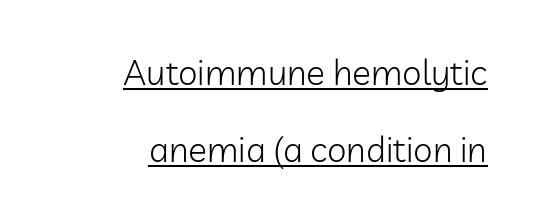
What stands out about the letter spacing? Nothing — it is the standard amount. No italicization has been applied; the sample stays upright. The letters advance in unequal steps, a hallmark of proportional type. This sample trades compactness for vertical openness between lines. Stroke mass is kept to a normal reading level or below. Horizontal alignment here is rightward, an uncommon choice for prose.
